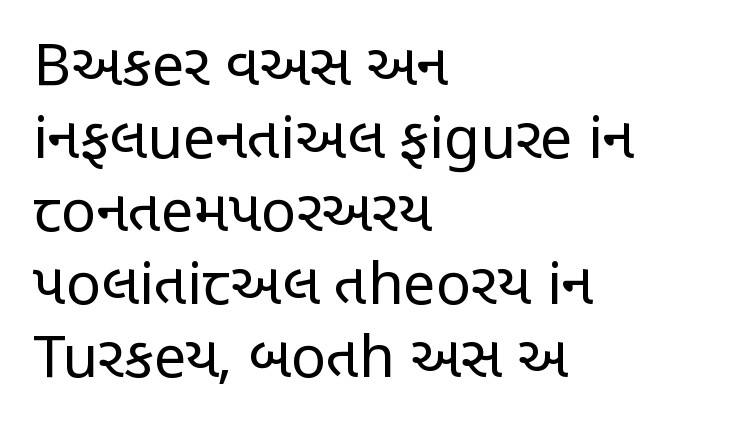
A typesetter would call this proportional, since set widths differ per character. Short note: letters normally spaced. A normal amount of white space separates one row of letters from the next. A clean baseline with only descenders dipping below it.
